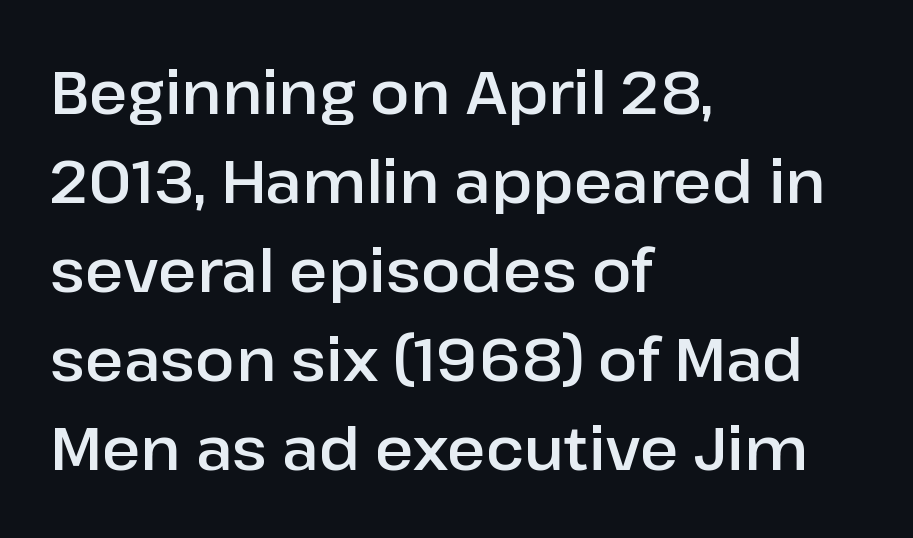
The image shows 59 px sans-serif type, upright; set left-aligned, normal line spacing (1.51x), normal letter spacing, not underlined; low stroke contrast and a medium x-height.
